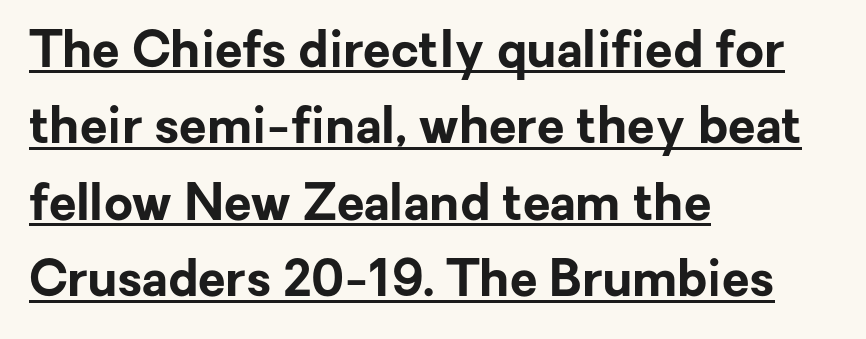
The image shows 50 px bold sans-serif type, upright; set left-aligned, normal line spacing (1.53x), normal letter spacing, underlined; low stroke contrast and a medium x-height.
